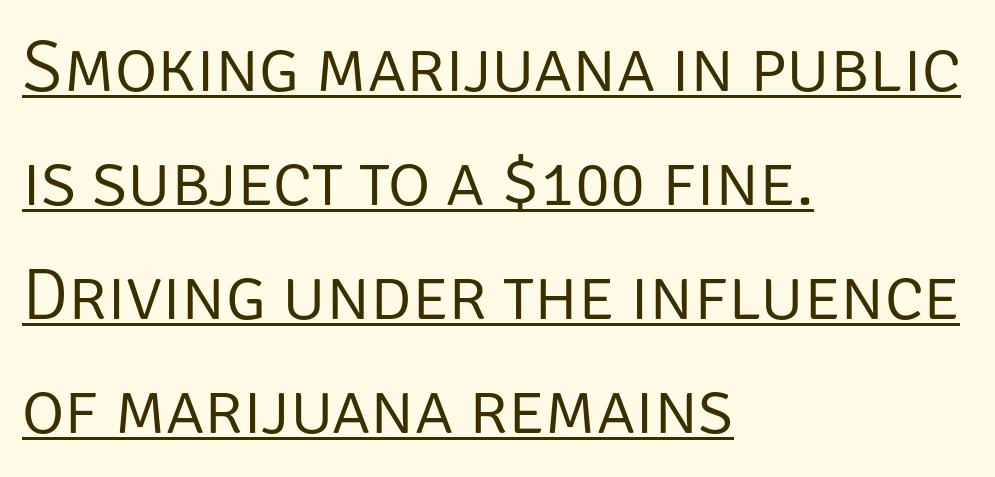
The image shows 73 px light sans-serif type, upright; set left-aligned, normal line spacing (1.56x), normal letter spacing, underlined; low stroke contrast and a large x-height.
